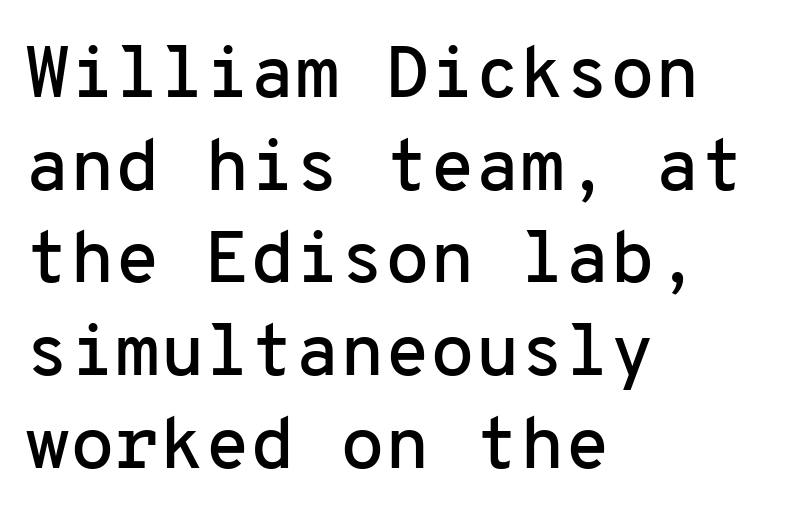
The image shows 73 px sans-serif type, upright, monospaced; set left-aligned, normal line spacing (1.27x), normal letter spacing, not underlined; low stroke contrast and a medium x-height.
